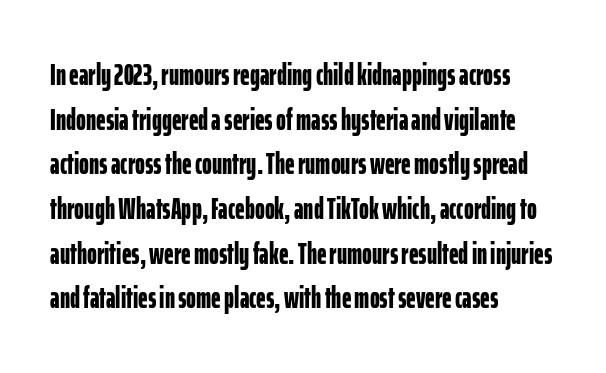
The image shows 30 px bold, condensed sans-serif type, upright; set left-aligned, normal line spacing (1.49x), normal letter spacing, not underlined; low stroke contrast and a medium x-height.
